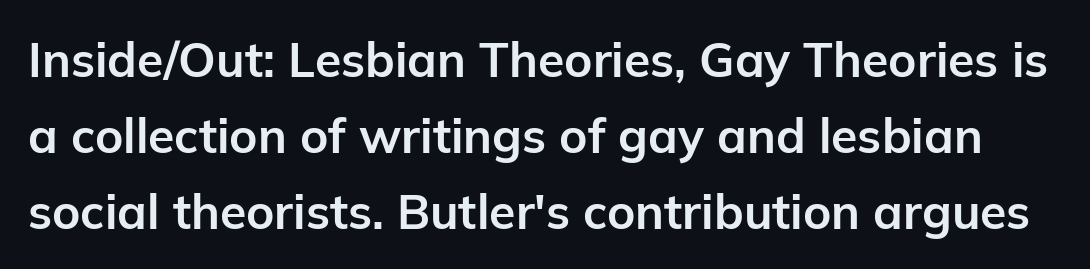
Q: Is the text bold? A: Yes.
Q: Is the text italic (slanted)? A: No, it is upright.
Q: Is the typeface a serif or a sans-serif typeface? A: Sans-serif.
Q: Is the text underlined? A: No.
Q: Is the spacing between letters normal or unusually wide? A: Normal.
Q: Is the spacing between lines tight, normal or loose? A: Normal.
Q: Width (condensed, normal, or wide)? A: Normal.
Q: Stroke contrast? A: Low.
Q: x-height? A: Medium.
Q: Monospaced? A: No.
